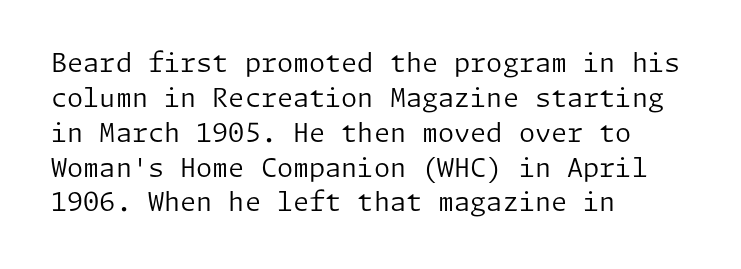
The image shows 26 px text type, upright; set left-aligned, normal line spacing (1.34x), normal letter spacing, not underlined.
